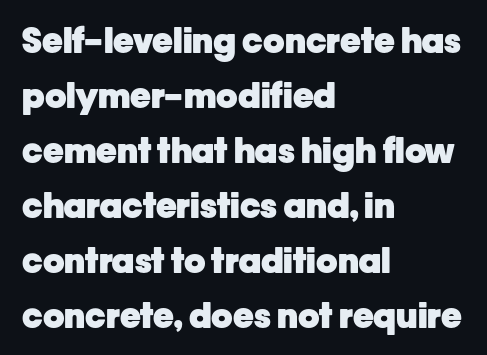
Type without underlining. Typeset ragged right — the left edge is the straight one. Is this a fixed-width face? No — the glyphs have proportional, varying widths. Between one letter and the next there's only the usual sliver of space.
